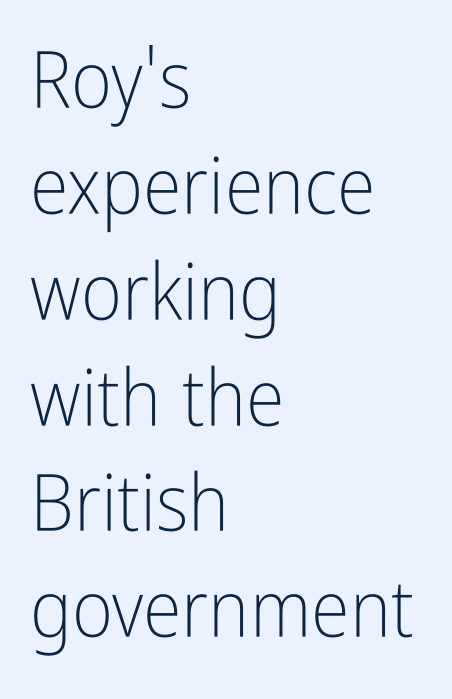
The image shows 79 px light, condensed sans-serif type, upright; set left-aligned, normal line spacing (1.34x), normal letter spacing, not underlined; low stroke contrast and a medium x-height.
